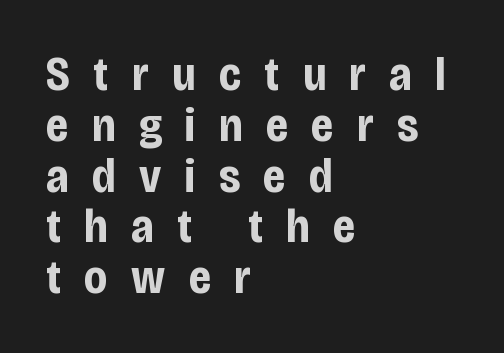
Q: Is the text bold? A: Yes.
Q: Is the text italic (slanted)? A: No, it is upright.
Q: Is the typeface a serif or a sans-serif typeface? A: Sans-serif.
Q: Is the text underlined? A: No.
Q: How is the paragraph aligned? A: Left-aligned.
Q: Is the spacing between letters normal or unusually wide? A: Unusually wide.
Q: Is the spacing between lines tight, normal or loose? A: Tight.
Q: Width (condensed, normal, or wide)? A: Condensed.
Q: Stroke contrast? A: Low.
Q: x-height? A: Large.
Q: Monospaced? A: No.
